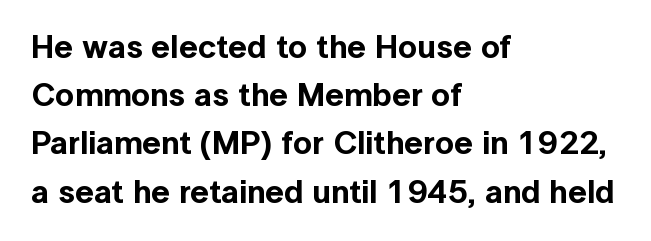
The baseline area is clear. The rendering anchors every line to the left-hand side. In terms of posture, this sample is upright. The rows are spaced the way most documents space them.
